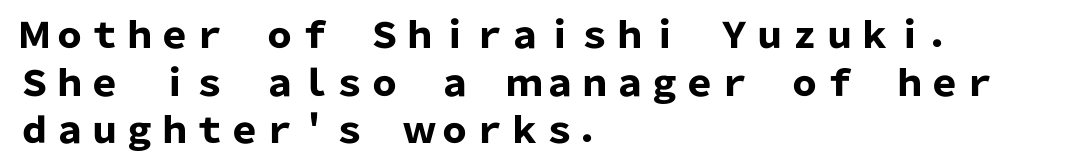
The image shows 35 px heavy sans-serif type, upright; set left-aligned, normal line spacing (1.36x), normal letter spacing, not underlined; low stroke contrast and a medium x-height.
